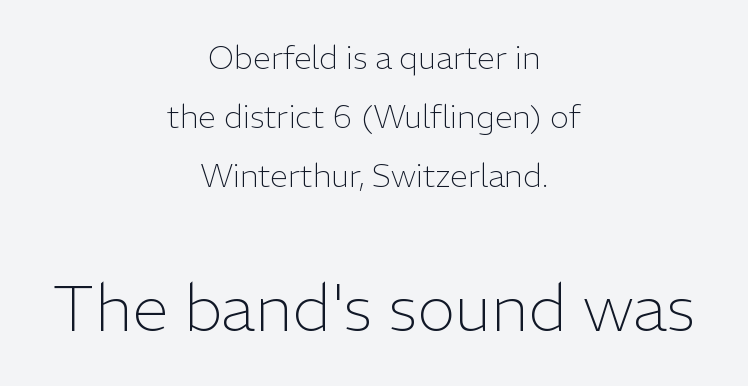
{"serif": "no", "italic": "no", "bold": "no", "weight": "light", "width": "normal", "stroke_contrast": "low", "x_height": "medium", "monospaced": "no", "underline": "no", "align": "center", "line_spacing_ratio": 1.85, "letter_spacing": "normal", "letter_spacing_em": 0.0, "larger_block": "second", "size_ratio": 2.03, "glyph_px": 65}
